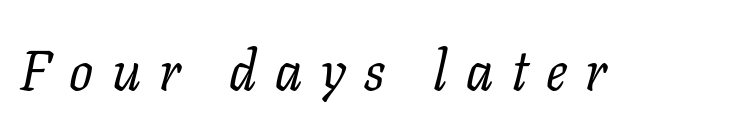
The image shows 56 px regular-weight serif type, italic (leaning right); set unusually wide letter spacing (+0.33 em), not underlined; low stroke contrast and a medium x-height.
